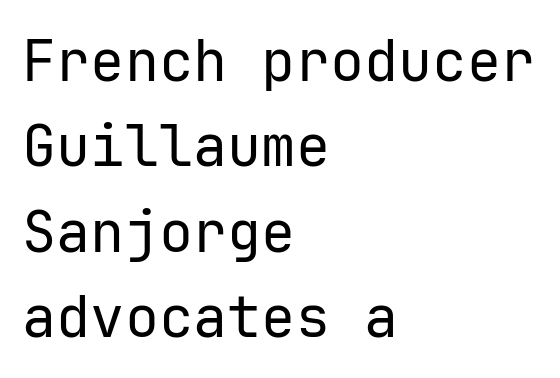
{"serif": "no", "italic": "no", "bold": "no", "weight": "regular", "width": "normal", "stroke_contrast": "low", "x_height": "medium", "monospaced": "yes", "underline": "no", "align": "left", "line_spacing": "normal", "line_spacing_ratio": 1.5, "letter_spacing": "normal", "letter_spacing_em": 0.0, "glyph_px": 57}
